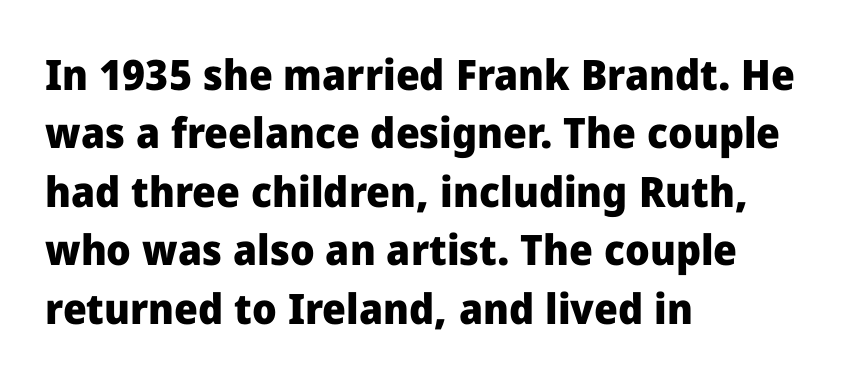
Q: Is the text bold? A: Yes.
Q: Is the text italic (slanted)? A: No, it is upright.
Q: Is the typeface a serif or a sans-serif typeface? A: Sans-serif.
Q: Is the text underlined? A: No.
Q: How is the paragraph aligned? A: Left-aligned.
Q: Is the spacing between letters normal or unusually wide? A: Normal.
Q: Is the spacing between lines tight, normal or loose? A: Normal.
Q: Width (condensed, normal, or wide)? A: Normal.
Q: Stroke contrast? A: Low.
Q: x-height? A: Medium.
Q: Monospaced? A: No.
